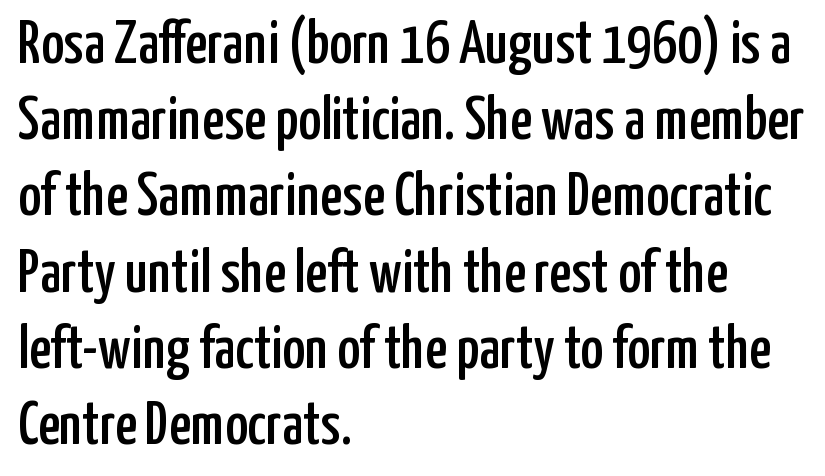
Q: Is the text italic (slanted)? A: No, it is upright.
Q: Is the typeface a serif or a sans-serif typeface? A: Sans-serif.
Q: Is the text underlined? A: No.
Q: How is the paragraph aligned? A: Left-aligned.
Q: Is the spacing between letters normal or unusually wide? A: Normal.
Q: Is the spacing between lines tight, normal or loose? A: Normal.
Q: Width (condensed, normal, or wide)? A: Condensed.
Q: Stroke contrast? A: Low.
Q: x-height? A: Medium.
Q: Monospaced? A: No.
